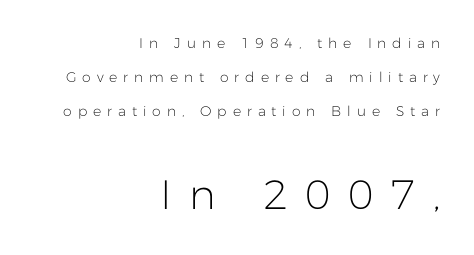
The image shows 41 px light sans-serif type, upright; set right-aligned, loose line spacing (2.44x), unusually wide letter spacing (+0.42 em), not underlined; the second (bottom) block is 2.93x larger; low stroke contrast and a medium x-height.
